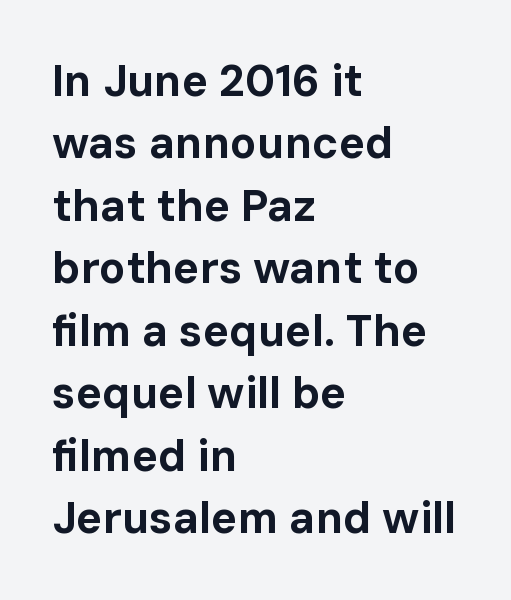
The image shows 44 px bold sans-serif type, upright; set left-aligned, normal line spacing (1.42x), normal letter spacing, not underlined; low stroke contrast and a medium x-height.
